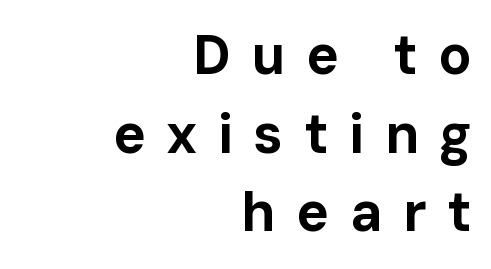
Q: Is the text bold? A: Yes.
Q: Is the text italic (slanted)? A: No, it is upright.
Q: Is the typeface a serif or a sans-serif typeface? A: Sans-serif.
Q: Is the text underlined? A: No.
Q: How is the paragraph aligned? A: Right-aligned.
Q: Is the spacing between letters normal or unusually wide? A: Unusually wide.
Q: Is the spacing between lines tight, normal or loose? A: Normal.
Q: Width (condensed, normal, or wide)? A: Normal.
Q: Stroke contrast? A: Low.
Q: x-height? A: Medium.
Q: Monospaced? A: No.
